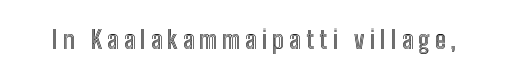
Every character sits straight up, as roman type does. In terms of letterspacing, this is a distinctly airy, spread setting. Rule under the text: the space is simply empty.
